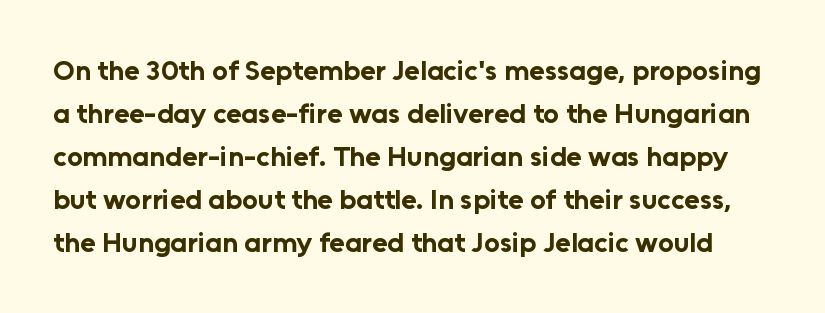
The image shows 28 px bold sans-serif type, upright; set normal line spacing (1.54x), normal letter spacing, not underlined; low stroke contrast and a medium x-height.
